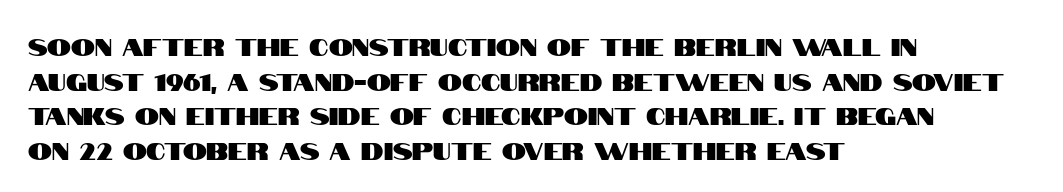
{"italic": "no", "underline": "no", "align": "left", "line_spacing": "normal", "line_spacing_ratio": 1.44, "letter_spacing": "normal", "letter_spacing_em": 0.0, "glyph_px": 24}
